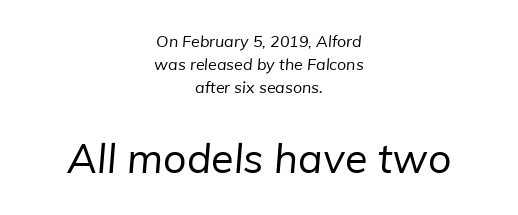
Q: Is the text bold? A: No.
Q: Is the typeface a serif or a sans-serif typeface? A: Sans-serif.
Q: Is the text underlined? A: No.
Q: How is the paragraph aligned? A: Centered.
Q: Is the spacing between letters normal or unusually wide? A: Normal.
Q: Is the spacing between lines tight, normal or loose? A: Normal.
Q: Which block of text is set in a larger size, the first (top) or the second (bottom)? A: The second (bottom) one.
Q: Width (condensed, normal, or wide)? A: Normal.
Q: Stroke contrast? A: Low.
Q: x-height? A: Medium.
Q: Monospaced? A: No.
